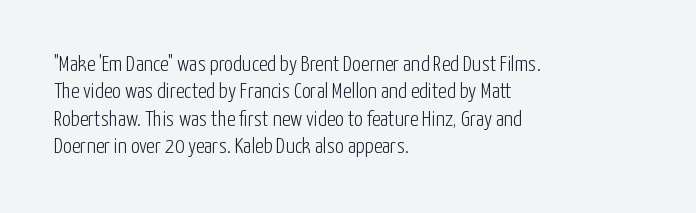
Counters stay open thanks to moderate or lighter strokes. All the whitespace from short lines collects on the right. Normally led — the rows are evenly, conventionally spaced. The glyphs are unaccompanied by any horizontal stroke below them.
